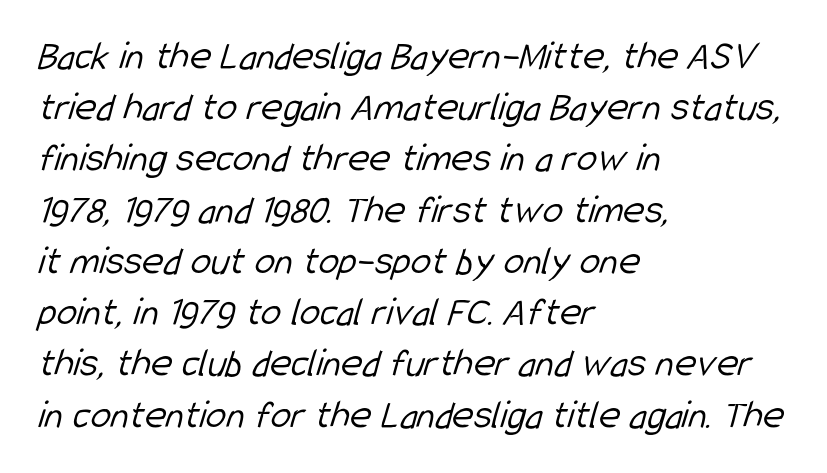
Anything drawn beneath the words? Only blank space. Teacher's note: observe the even left margin — that is flush-left alignment. No extra tracking has been applied to these lines. Horizontal bands of white between lines are of average thickness. Varying glyph widths throughout — classic text-font behaviour.
